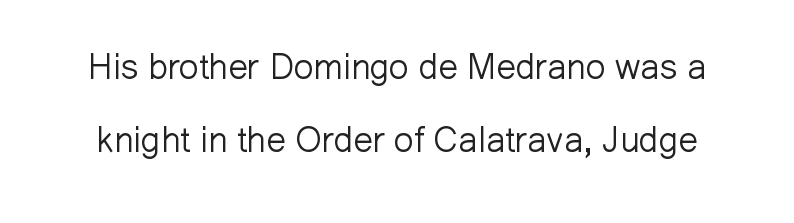
{"serif": "no", "italic": "no", "bold": "no", "weight": "light", "width": "normal", "stroke_contrast": "low", "x_height": "medium", "monospaced": "no", "underline": "no", "line_spacing": "loose", "line_spacing_ratio": 2.09, "letter_spacing": "normal", "letter_spacing_em": 0.0, "glyph_px": 35}
